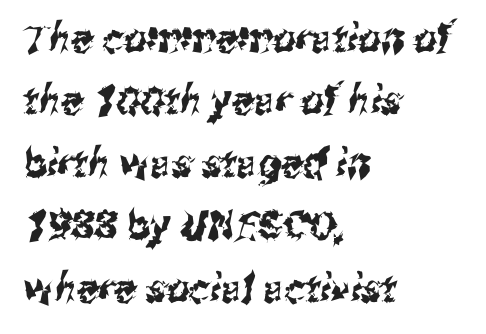
{"serif": "no", "width": "condensed", "stroke_contrast": "medium", "x_height": "medium", "monospaced": "no", "underline": "no", "align": "left", "line_spacing": "normal", "line_spacing_ratio": 1.56, "letter_spacing": "normal", "letter_spacing_em": 0.0, "glyph_px": 40}
